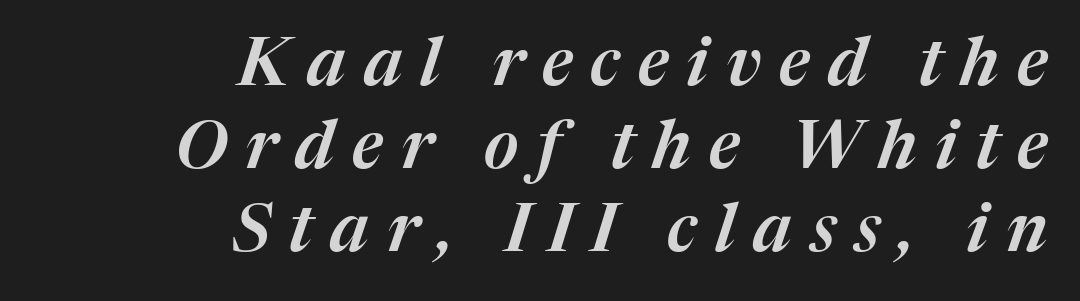
{"italic": "yes", "lean": "right", "slant_degrees": 17, "width": "normal", "stroke_contrast": "medium", "x_height": "medium", "monospaced": "no", "underline": "no", "align": "right", "line_spacing_ratio": 1.24, "letter_spacing": "wide", "letter_spacing_em": 0.27, "glyph_px": 67}
